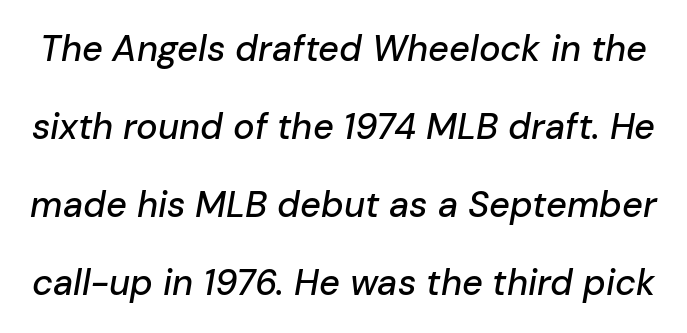
{"italic": "yes", "lean": "right", "slant_degrees": 10, "width": "normal", "stroke_contrast": "low", "x_height": "medium", "monospaced": "no", "underline": "no", "line_spacing": "loose", "line_spacing_ratio": 2.17, "letter_spacing": "normal", "letter_spacing_em": 0.0, "glyph_px": 36}
